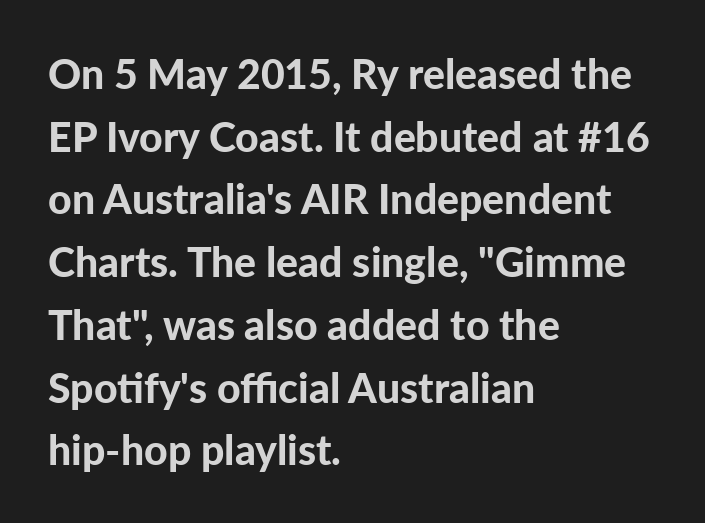
Q: Is the text bold? A: Yes.
Q: Is the text italic (slanted)? A: No, it is upright.
Q: Is the typeface a serif or a sans-serif typeface? A: Sans-serif.
Q: Is the text underlined? A: No.
Q: How is the paragraph aligned? A: Left-aligned.
Q: Is the spacing between letters normal or unusually wide? A: Normal.
Q: Is the spacing between lines tight, normal or loose? A: Normal.
Q: Width (condensed, normal, or wide)? A: Normal.
Q: Stroke contrast? A: Low.
Q: x-height? A: Medium.
Q: Monospaced? A: No.
